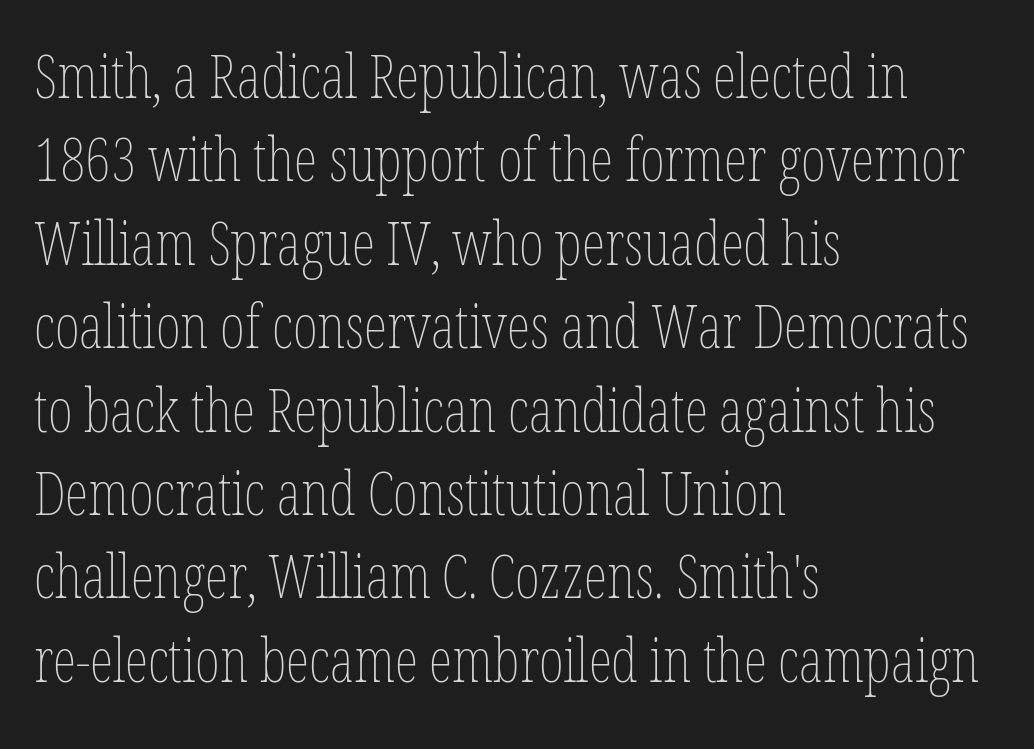
Q: Is the text bold? A: No.
Q: Is the text italic (slanted)? A: No, it is upright.
Q: Is the text underlined? A: No.
Q: How is the paragraph aligned? A: Left-aligned.
Q: Is the spacing between letters normal or unusually wide? A: Normal.
Q: Is the spacing between lines tight, normal or loose? A: Normal.
Q: Width (condensed, normal, or wide)? A: Condensed.
Q: Stroke contrast? A: Low.
Q: x-height? A: Medium.
Q: Monospaced? A: No.
